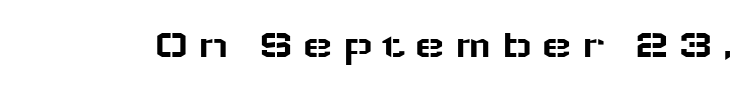
The image shows 41 px wide sans-serif type, upright; set unusually wide letter spacing (+0.21 em), not underlined; low stroke contrast and a medium x-height.
